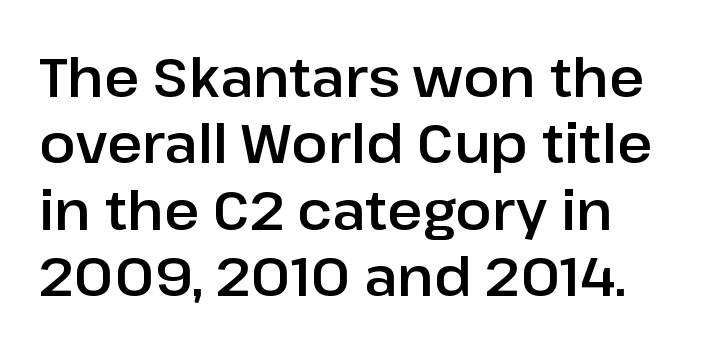
Grotesque or geometric, the face here clearly has no serifs. Is there any slant? The stems are plumb. Looks like regular typesetting: each glyph gets only the width it needs. Anything drawn beneath the words? Only blank space.
